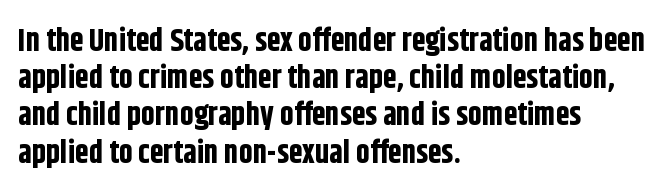
Does the type have serifs? No, each stem ends abruptly. Every letter is thick-stroked: bold, no question. This is roman type, the default non-slanted kind. The string is rendered with underlining switched off. Tracking here is standard; glyphs follow each other at the usual distance.
